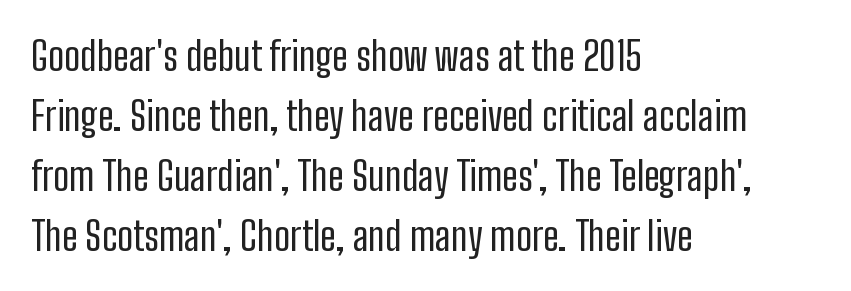
{"serif": "no", "italic": "no", "bold": "no", "weight": "regular", "width": "condensed", "stroke_contrast": "low", "x_height": "medium", "monospaced": "no", "underline": "no", "align": "left", "line_spacing": "normal", "line_spacing_ratio": 1.5, "letter_spacing": "normal", "letter_spacing_em": 0.0, "glyph_px": 40}
